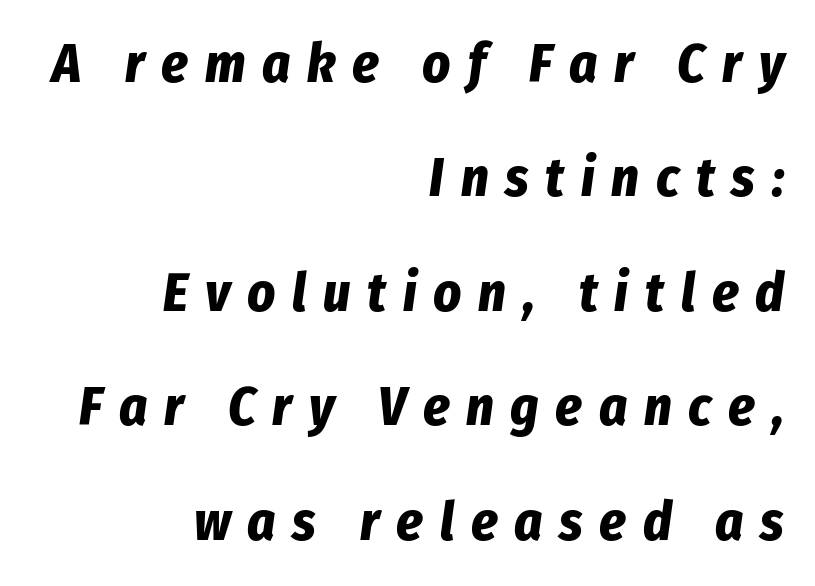
The image shows 54 px bold, condensed type, italic (leaning right); set right-aligned, loose line spacing (2.12x), unusually wide letter spacing (+0.31 em), not underlined; low stroke contrast and a medium x-height.
